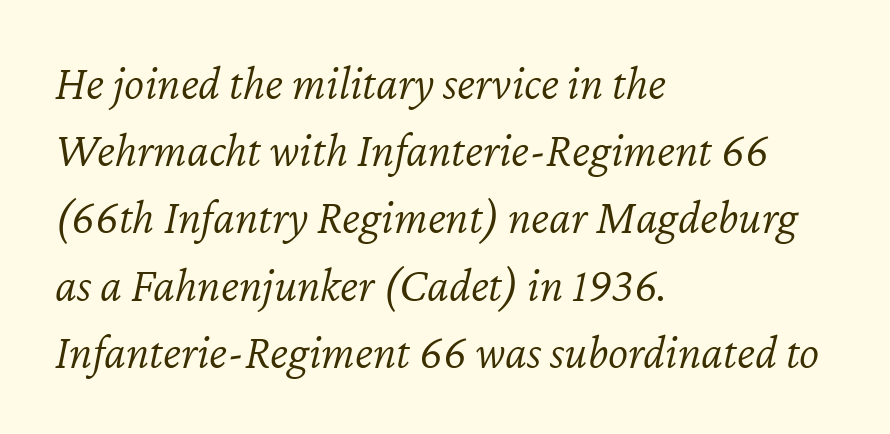
The face used here is proportionally spaced, like ordinary book or web type. Horizontally, the lines are justified to the leading edge only. Letter spacing: default. The rendering uses a moderate line-height, typical for paragraphs. The face used here has a pronounced slope to its letters.
